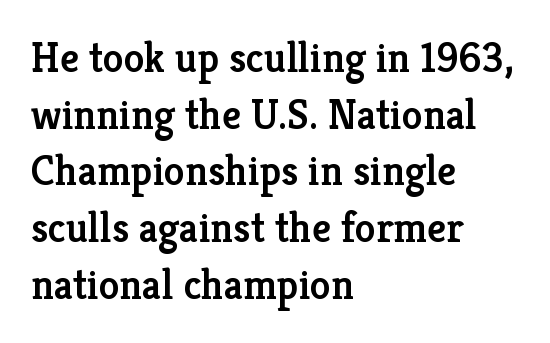
The image shows 42 px semibold serif type, upright; set left-aligned, normal line spacing (1.35x), normal letter spacing, not underlined; low stroke contrast and a medium x-height.
